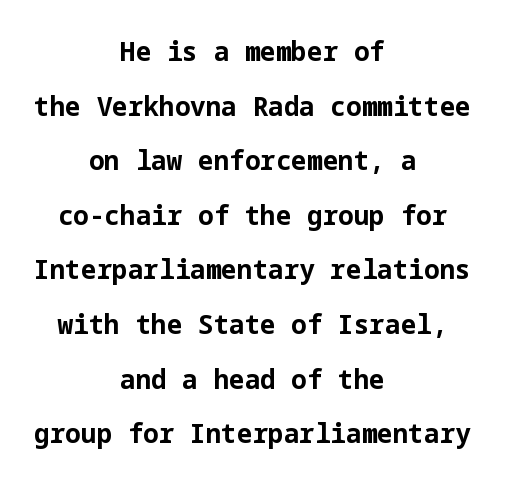
Is the type bold? Yes — the strokes are clearly thick and heavy. Rendered with straight, roman letterforms. The passage shown stacks its lines with a broad gap. Underlining? Definitely not there. The rendering positions every line midway between the sides.
